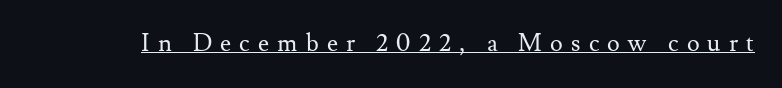
{"italic": "no", "bold": "no", "underline": "yes", "letter_spacing": "wide", "letter_spacing_em": 0.34, "glyph_px": 24}
